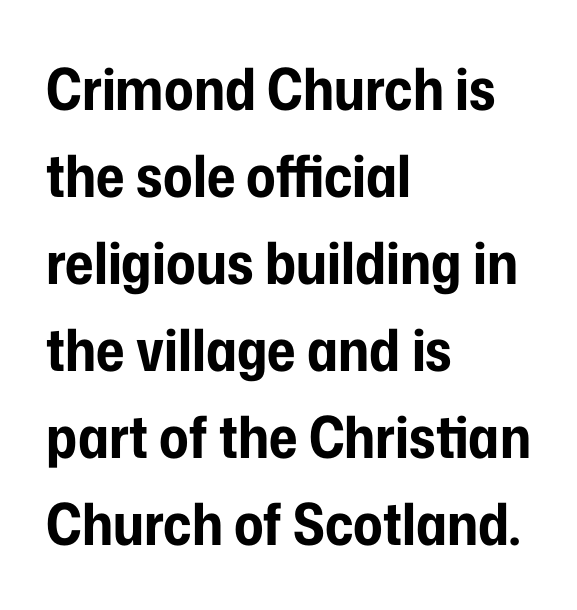
{"serif": "no", "italic": "no", "bold": "yes", "weight": "bold", "width": "condensed", "stroke_contrast": "low", "x_height": "medium", "monospaced": "no", "underline": "no", "align": "left", "line_spacing": "normal", "line_spacing_ratio": 1.5, "letter_spacing": "normal", "letter_spacing_em": 0.0, "glyph_px": 58}
